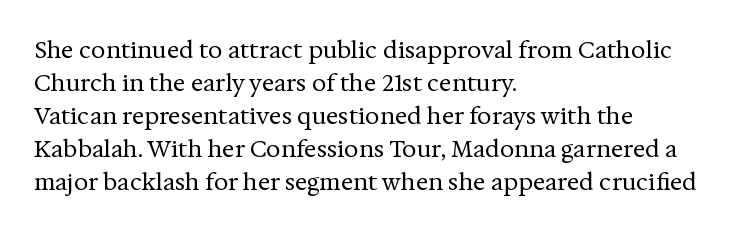
The image shows 23 px text type, upright; set left-aligned, normal line spacing (1.44x), normal letter spacing, not underlined.
